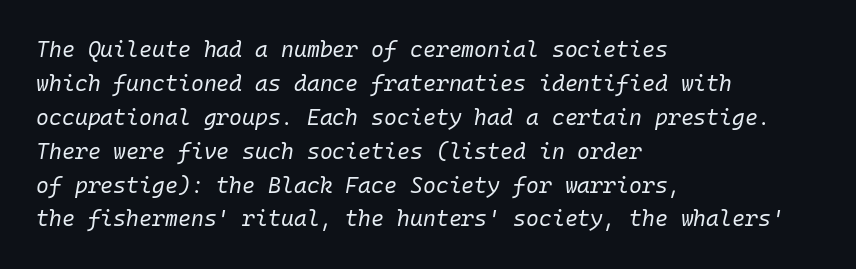
The image shows 22 px text type, italic (leaning right); set left-aligned, normal line spacing (1.54x), normal letter spacing, not underlined.
